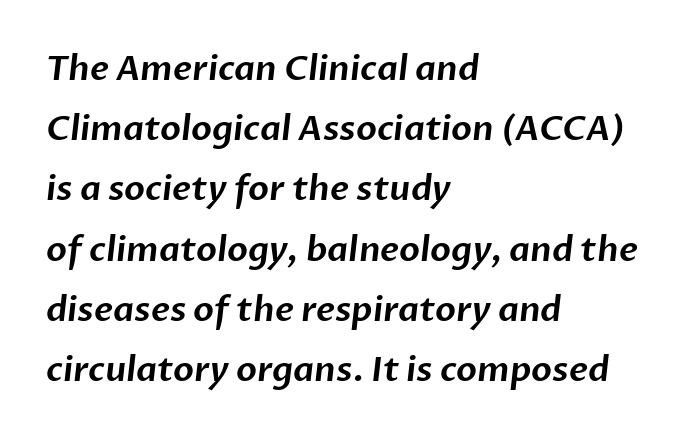
Q: Is the typeface a serif or a sans-serif typeface? A: Sans-serif.
Q: Is the text underlined? A: No.
Q: How is the paragraph aligned? A: Left-aligned.
Q: Is the spacing between letters normal or unusually wide? A: Normal.
Q: Width (condensed, normal, or wide)? A: Normal.
Q: Stroke contrast? A: Low.
Q: x-height? A: Medium.
Q: Monospaced? A: No.
